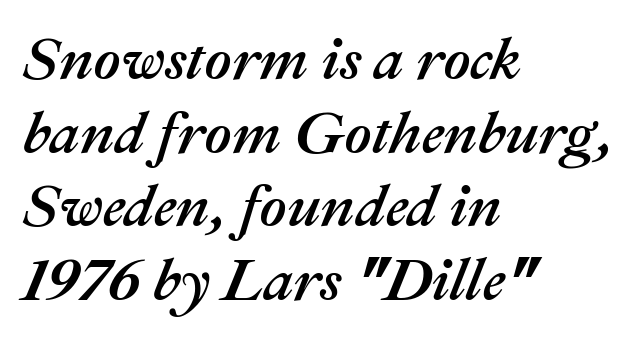
{"italic": "yes", "lean": "right", "slant_degrees": 22, "width": "normal", "stroke_contrast": "medium", "x_height": "medium", "monospaced": "no", "underline": "no", "align": "left", "line_spacing": "normal", "line_spacing_ratio": 1.25, "letter_spacing": "normal", "letter_spacing_em": 0.0, "glyph_px": 59}
